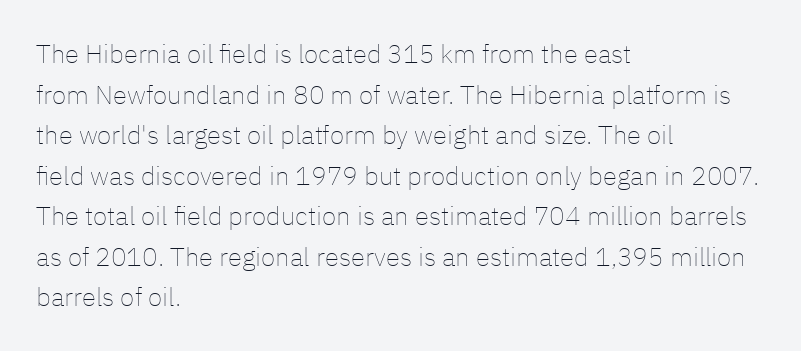
The image shows 26 px text type, upright; set left-aligned, normal line spacing (1.56x), normal letter spacing, not underlined.
